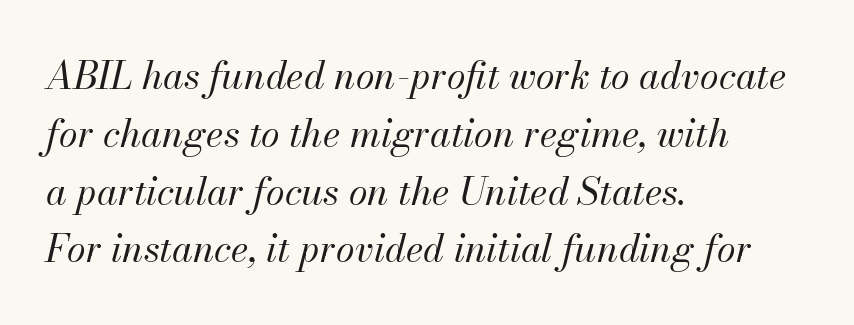
Q: Is the text bold? A: No.
Q: Is the text italic (slanted)? A: Yes, it leans right by about 13 degrees.
Q: Is the text underlined? A: No.
Q: How is the paragraph aligned? A: Left-aligned.
Q: Is the spacing between letters normal or unusually wide? A: Normal.
Q: Is the spacing between lines tight, normal or loose? A: Normal.
Q: Width (condensed, normal, or wide)? A: Normal.
Q: Stroke contrast? A: Medium.
Q: x-height? A: Small.
Q: Monospaced? A: No.
